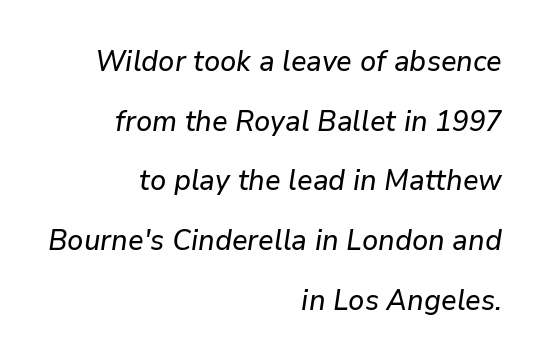
{"italic": "yes", "lean": "right", "slant_degrees": 9, "width": "normal", "stroke_contrast": "low", "x_height": "medium", "monospaced": "no", "underline": "no", "align": "right", "line_spacing": "loose", "line_spacing_ratio": 2.06, "letter_spacing": "normal", "letter_spacing_em": 0.0, "glyph_px": 29}
